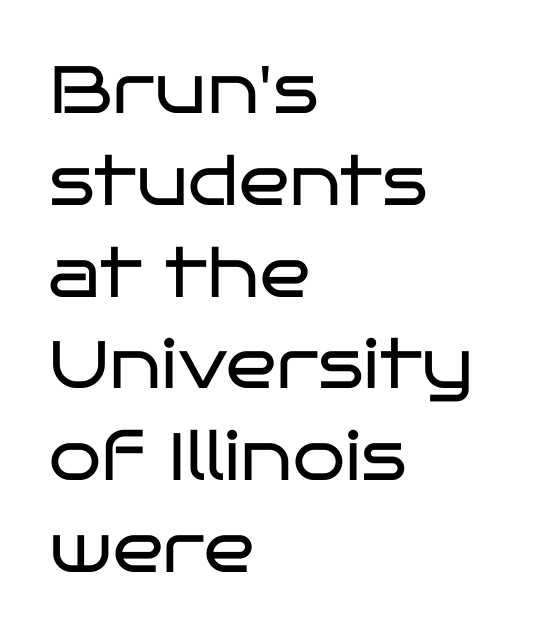
The image shows 67 px regular-weight, wide sans-serif type, upright; set left-aligned, normal line spacing (1.37x), normal letter spacing, not underlined; low stroke contrast and a large x-height.
